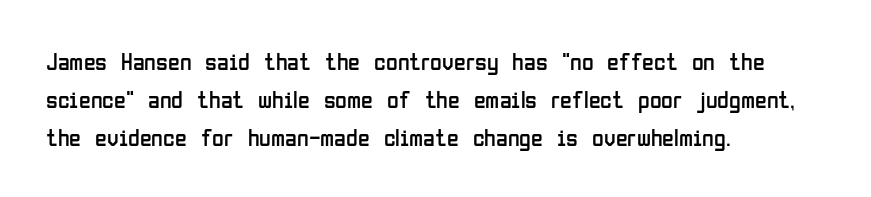
The image shows 24 px text type, upright; set left-aligned, normal line spacing (1.58x), normal letter spacing, not underlined.
